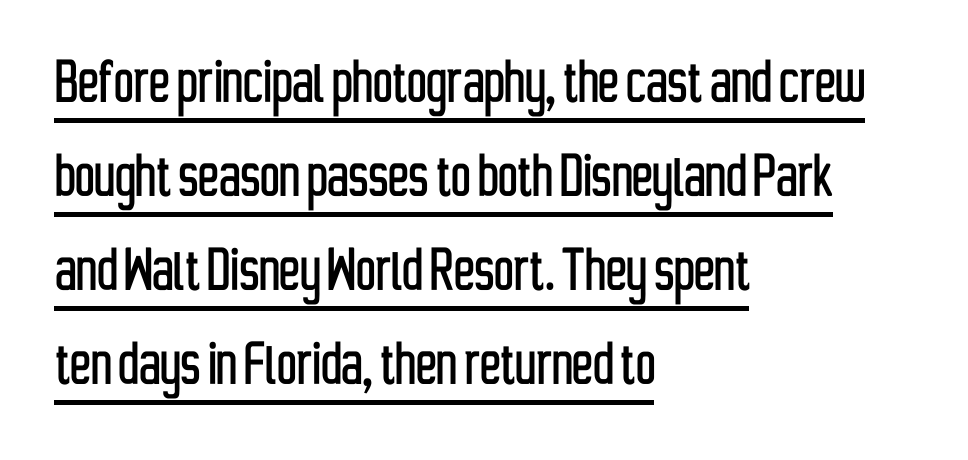
{"serif": "no", "italic": "no", "width": "condensed", "stroke_contrast": "low", "x_height": "medium", "monospaced": "no", "underline": "yes", "align": "left", "line_spacing": "normal", "line_spacing_ratio": 1.36, "letter_spacing": "normal", "letter_spacing_em": 0.0, "glyph_px": 69}
